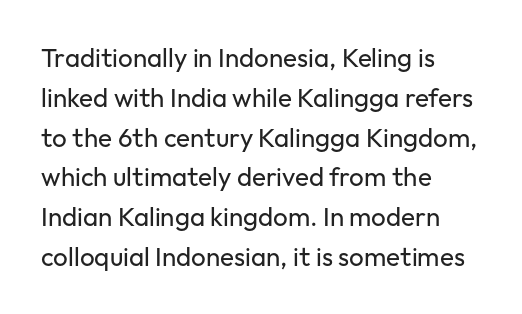
Nobody touched the tracking dial on this one. Line starts are locked; line ends wander. The block of text has a typical density, with ordinary space between rows. The glyphs are unaccompanied by any horizontal stroke below them. Notice how the stems are strictly vertical — no italics here. These glyphs show unthickened strokes, regular width or finer.
